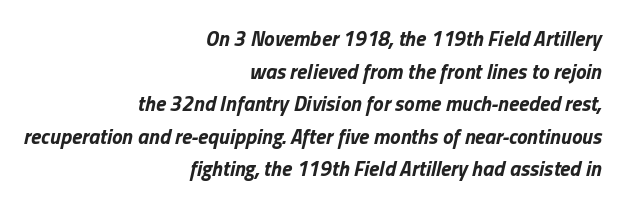
{"italic": "yes", "lean": "right", "slant_degrees": 13, "bold": "yes", "underline": "no", "align": "right", "line_spacing": "normal", "line_spacing_ratio": 1.55, "letter_spacing": "normal", "letter_spacing_em": 0.0, "glyph_px": 21}
